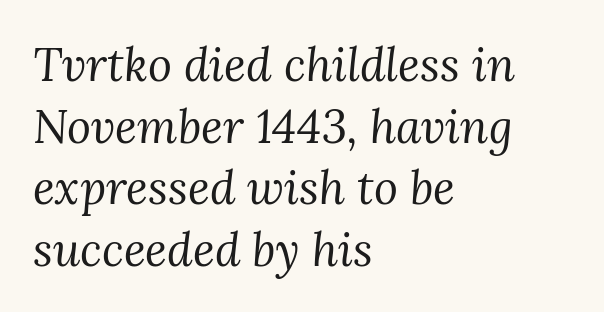
{"serif": "yes", "italic": "yes", "lean": "right", "slant_degrees": 3, "bold": "no", "weight": "regular", "width": "normal", "stroke_contrast": "medium", "x_height": "medium", "monospaced": "no", "underline": "no", "align": "left", "line_spacing": "normal", "line_spacing_ratio": 1.34, "letter_spacing": "normal", "letter_spacing_em": 0.0, "glyph_px": 46}
